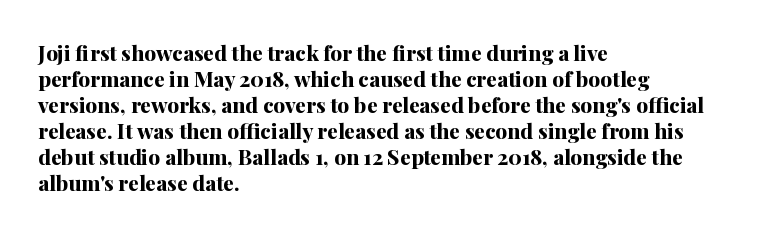
The strokes are fattened all the way to bold. Visually the block forms a straight wall on the left and a jagged coastline on the right. A typesetter would mark this as roman, not italic. The words here are not underlined.
